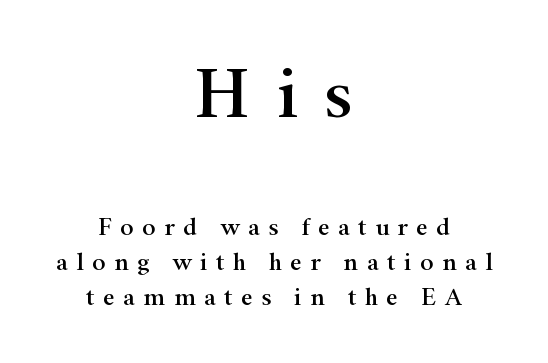
The image shows 74 px wide serif type, upright; set centered, normal line spacing (1.39x), unusually wide letter spacing (+0.34 em), not underlined; the first (top) block is 2.96x larger; high stroke contrast and a small x-height.
